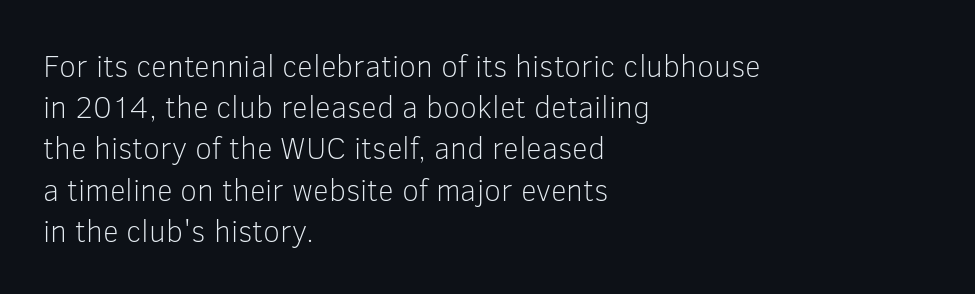
Q: Is the text bold? A: No.
Q: Is the text italic (slanted)? A: No, it is upright.
Q: Is the typeface a serif or a sans-serif typeface? A: Sans-serif.
Q: Is the text underlined? A: No.
Q: How is the paragraph aligned? A: Left-aligned.
Q: Is the spacing between letters normal or unusually wide? A: Normal.
Q: Is the spacing between lines tight, normal or loose? A: Normal.
Q: Width (condensed, normal, or wide)? A: Normal.
Q: Stroke contrast? A: Low.
Q: x-height? A: Medium.
Q: Monospaced? A: No.
